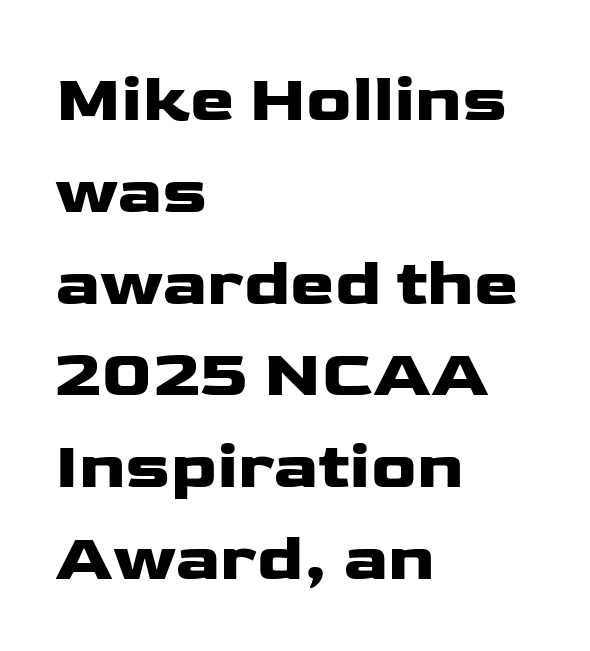
{"serif": "no", "italic": "no", "width": "wide", "stroke_contrast": "low", "x_height": "medium", "monospaced": "no", "underline": "no", "align": "left", "line_spacing": "normal", "line_spacing_ratio": 1.37, "letter_spacing": "normal", "letter_spacing_em": 0.0, "glyph_px": 67}
